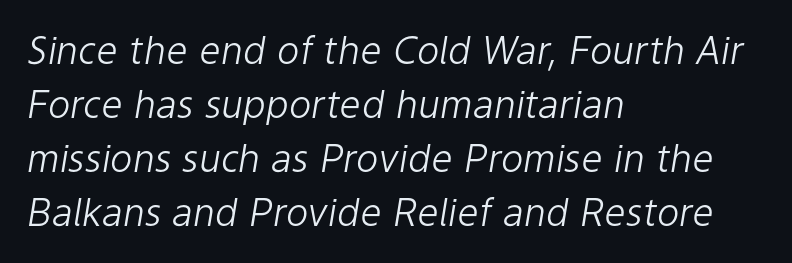
{"italic": "yes", "lean": "right", "slant_degrees": 9, "bold": "no", "weight": "light", "width": "normal", "stroke_contrast": "low", "x_height": "medium", "monospaced": "no", "underline": "no", "align": "left", "line_spacing": "normal", "line_spacing_ratio": 1.42, "letter_spacing": "normal", "letter_spacing_em": 0.0, "glyph_px": 38}
